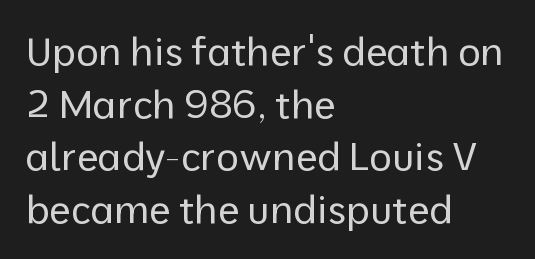
Is this a fixed-width face? No — the glyphs have proportional, varying widths. Regarding serifs, this sample does without them. Quick note: underline off. Ordinary non-slanted type is in use.
